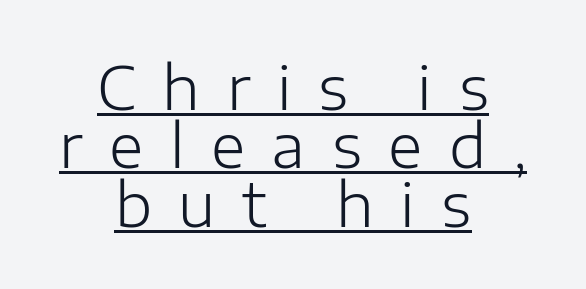
Q: Is the text bold? A: No.
Q: Is the text italic (slanted)? A: No, it is upright.
Q: Is the typeface a serif or a sans-serif typeface? A: Sans-serif.
Q: Is the text underlined? A: Yes.
Q: How is the paragraph aligned? A: Centered.
Q: Is the spacing between letters normal or unusually wide? A: Unusually wide.
Q: Is the spacing between lines tight, normal or loose? A: Tight.
Q: Width (condensed, normal, or wide)? A: Normal.
Q: Stroke contrast? A: Low.
Q: x-height? A: Medium.
Q: Monospaced? A: No.
